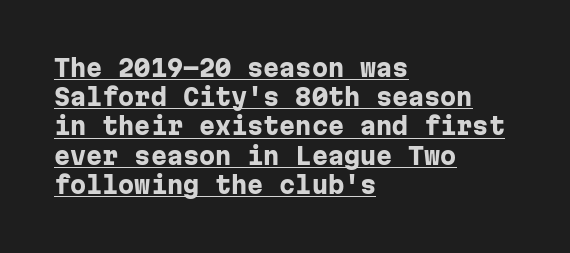
{"italic": "no", "bold": "yes", "underline": "yes", "align": "left", "line_spacing": "normal", "line_spacing_ratio": 1.27, "letter_spacing": "normal", "letter_spacing_em": 0.0, "glyph_px": 23}
